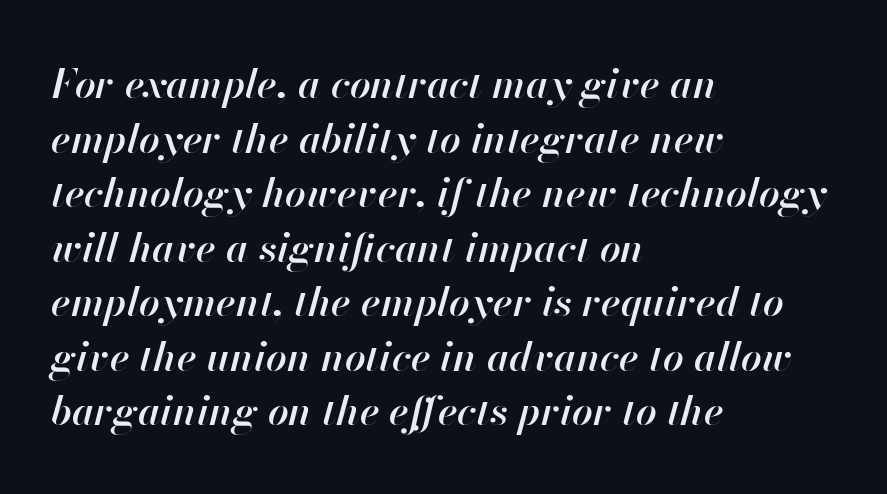
Q: Is the text bold? A: Semi-bold.
Q: Is the text italic (slanted)? A: Yes, it leans right by about 13 degrees.
Q: Is the text underlined? A: No.
Q: How is the paragraph aligned? A: Left-aligned.
Q: Is the spacing between letters normal or unusually wide? A: Normal.
Q: Is the spacing between lines tight, normal or loose? A: Normal.
Q: Width (condensed, normal, or wide)? A: Normal.
Q: Stroke contrast? A: High.
Q: x-height? A: Small.
Q: Monospaced? A: No.
